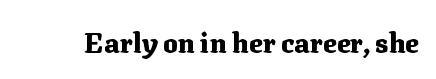
The string is rendered with underlining switched off. The passage shown has conventional tracking throughout. Character widths vary here, with narrow letters taking less room than wide ones. Ascenders rise straight up at ninety degrees.
